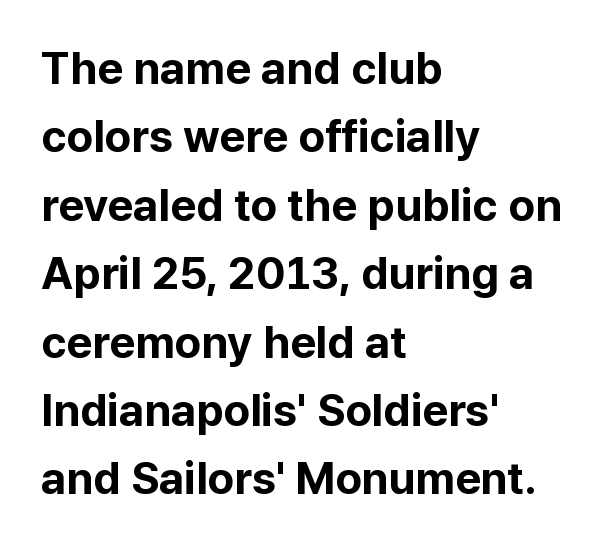
{"serif": "no", "italic": "no", "bold": "yes", "weight": "bold", "width": "normal", "stroke_contrast": "low", "x_height": "medium", "monospaced": "no", "underline": "no", "align": "left", "line_spacing": "normal", "line_spacing_ratio": 1.52, "letter_spacing": "normal", "letter_spacing_em": 0.0, "glyph_px": 45}
